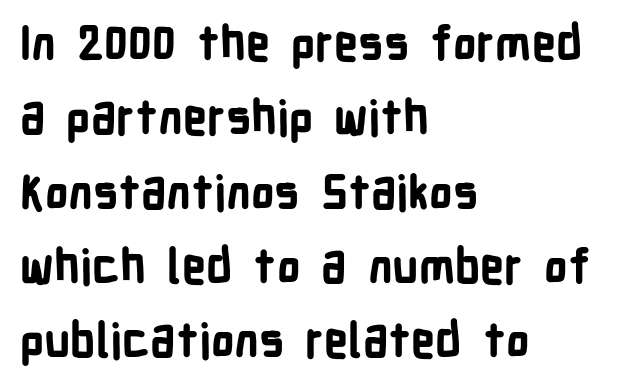
Q: Is the text bold? A: Yes.
Q: Is the text italic (slanted)? A: No, it is upright.
Q: Is the typeface a serif or a sans-serif typeface? A: Sans-serif.
Q: Is the text underlined? A: No.
Q: How is the paragraph aligned? A: Left-aligned.
Q: Is the spacing between letters normal or unusually wide? A: Normal.
Q: Is the spacing between lines tight, normal or loose? A: Normal.
Q: Width (condensed, normal, or wide)? A: Condensed.
Q: Stroke contrast? A: Low.
Q: x-height? A: Medium.
Q: Monospaced? A: No.
